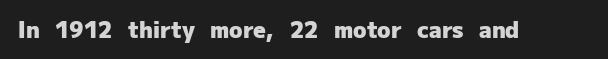
The image shows 22 px bold type, upright; set normal letter spacing, not underlined.
